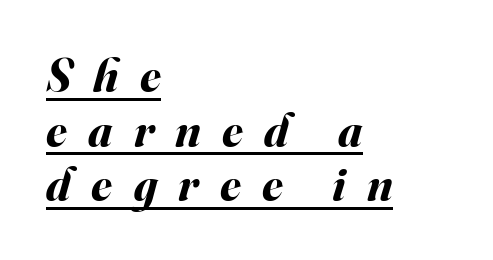
The tracking reads as deliberately expanded to a designer's eye. A typographer would call this underscored text. A dark, heavy texture on the line: the type is bold. If you drew a line through each stem, it would be angled.
